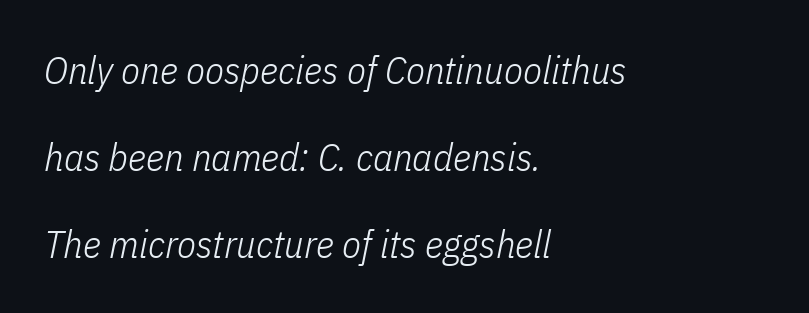
Q: Is the text bold? A: No.
Q: Is the text italic (slanted)? A: Yes, it leans right by about 11 degrees.
Q: Is the text underlined? A: No.
Q: How is the paragraph aligned? A: Left-aligned.
Q: Is the spacing between letters normal or unusually wide? A: Normal.
Q: Is the spacing between lines tight, normal or loose? A: Loose.
Q: Width (condensed, normal, or wide)? A: Condensed.
Q: Stroke contrast? A: Low.
Q: x-height? A: Medium.
Q: Monospaced? A: No.
